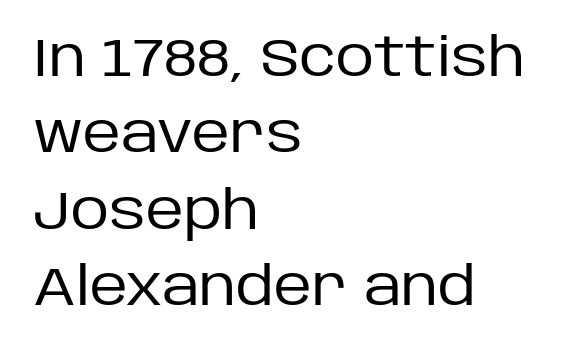
Q: Is the text bold? A: No.
Q: Is the text italic (slanted)? A: No, it is upright.
Q: Is the typeface a serif or a sans-serif typeface? A: Sans-serif.
Q: Is the text underlined? A: No.
Q: How is the paragraph aligned? A: Left-aligned.
Q: Is the spacing between letters normal or unusually wide? A: Normal.
Q: Is the spacing between lines tight, normal or loose? A: Normal.
Q: Width (condensed, normal, or wide)? A: Normal.
Q: Stroke contrast? A: Low.
Q: x-height? A: Large.
Q: Monospaced? A: No.
